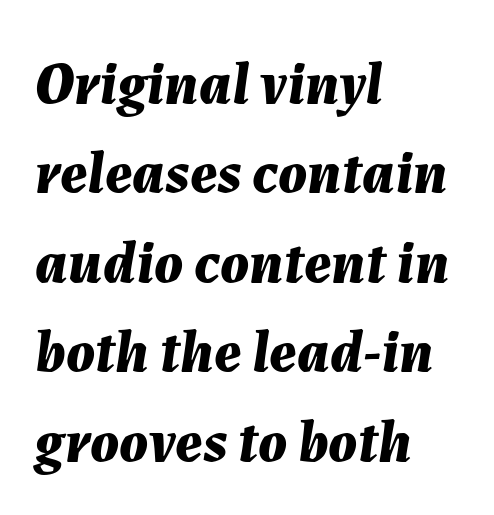
The image shows 60 px bold type, italic (leaning right); set left-aligned, normal line spacing (1.49x), normal letter spacing, not underlined; medium stroke contrast and a medium x-height.
